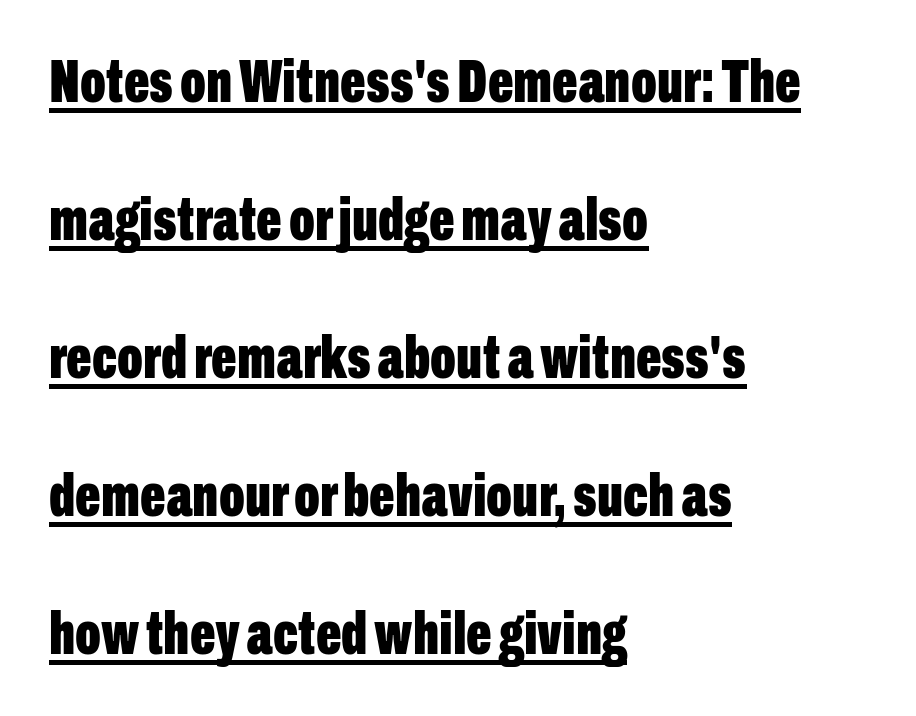
The image shows 60 px bold, condensed sans-serif type, upright; set left-aligned, loose line spacing (2.3x), normal letter spacing, underlined; low stroke contrast and a medium x-height.
